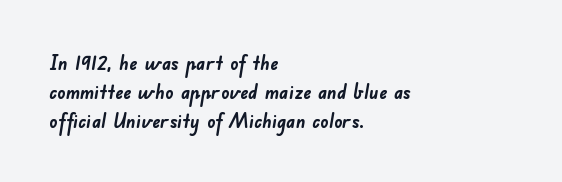
{"bold": "yes", "underline": "no", "align": "left", "line_spacing": "normal", "line_spacing_ratio": 1.45, "letter_spacing": "normal", "letter_spacing_em": 0.0, "glyph_px": 20}
